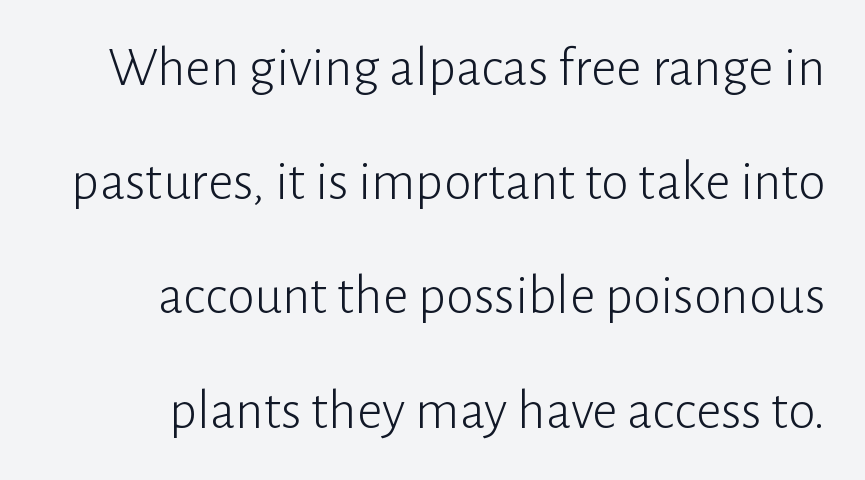
{"serif": "no", "italic": "no", "bold": "no", "weight": "light", "width": "normal", "stroke_contrast": "low", "x_height": "medium", "monospaced": "no", "underline": "no", "align": "right", "line_spacing": "loose", "line_spacing_ratio": 2.04, "letter_spacing": "normal", "letter_spacing_em": 0.0, "glyph_px": 56}
